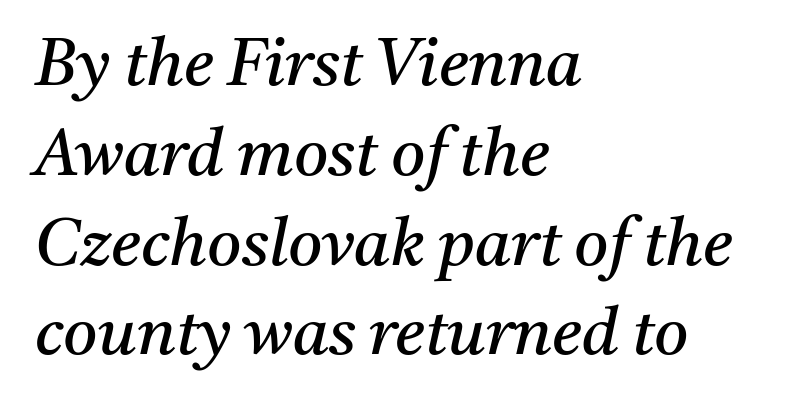
{"serif": "yes", "italic": "yes", "lean": "right", "slant_degrees": 11, "bold": "no", "weight": "regular", "width": "normal", "stroke_contrast": "medium", "x_height": "medium", "monospaced": "no", "underline": "no", "align": "left", "line_spacing": "normal", "line_spacing_ratio": 1.36, "letter_spacing": "normal", "letter_spacing_em": 0.0, "glyph_px": 66}
